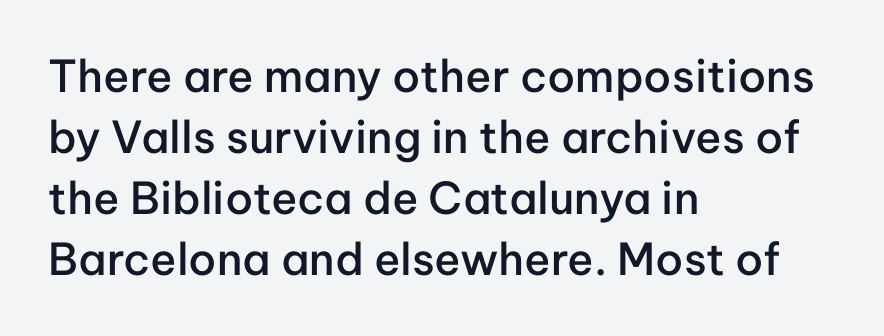
Q: Is the text bold? A: Semi-bold.
Q: Is the text italic (slanted)? A: No, it is upright.
Q: Is the typeface a serif or a sans-serif typeface? A: Sans-serif.
Q: Is the text underlined? A: No.
Q: How is the paragraph aligned? A: Left-aligned.
Q: Is the spacing between letters normal or unusually wide? A: Normal.
Q: Is the spacing between lines tight, normal or loose? A: Normal.
Q: Width (condensed, normal, or wide)? A: Normal.
Q: Stroke contrast? A: Low.
Q: x-height? A: Medium.
Q: Monospaced? A: No.
